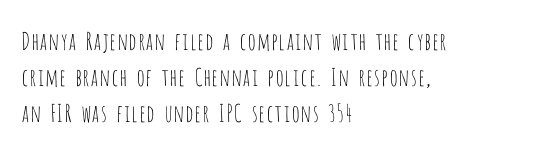
The image shows 24 px text type, upright; set left-aligned, normal line spacing (1.51x), normal letter spacing, not underlined.
